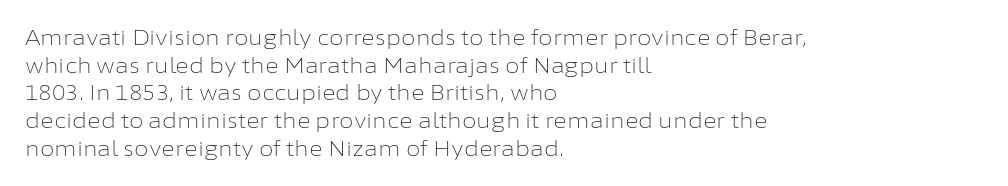
Every stem runs plumb, perpendicular to the baseline. Leftover space on each line is placed entirely after the last word. Check the space under the baseline: it is left empty. This reads as an unemphasized weight, regular at the heaviest. Caption: standard tracking, unaltered.
